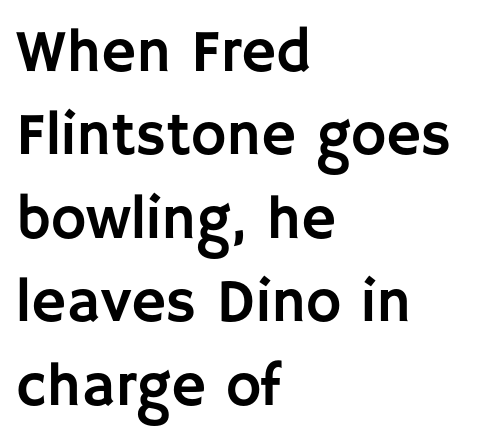
Q: Is the text italic (slanted)? A: No, it is upright.
Q: Is the typeface a serif or a sans-serif typeface? A: Sans-serif.
Q: Is the text underlined? A: No.
Q: How is the paragraph aligned? A: Left-aligned.
Q: Is the spacing between letters normal or unusually wide? A: Normal.
Q: Is the spacing between lines tight, normal or loose? A: Normal.
Q: Width (condensed, normal, or wide)? A: Normal.
Q: Stroke contrast? A: Low.
Q: x-height? A: Large.
Q: Monospaced? A: No.
